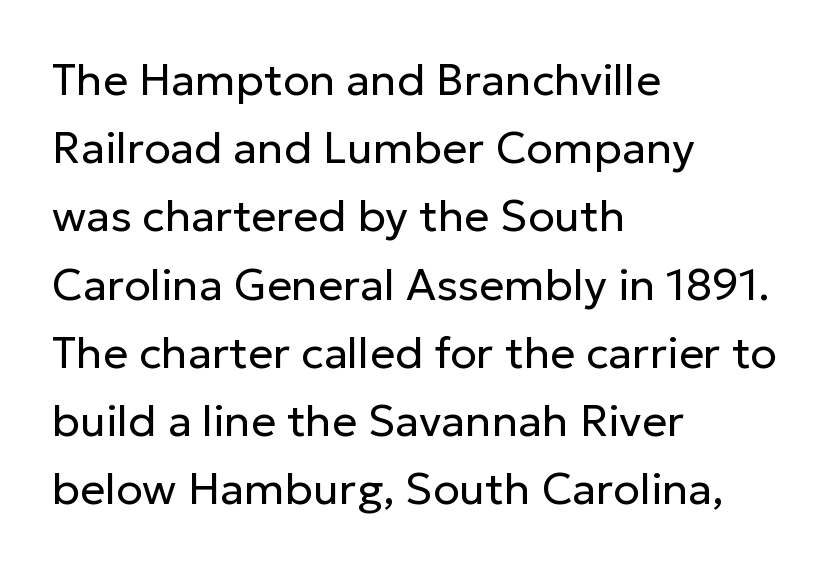
{"serif": "no", "italic": "no", "bold": "no", "weight": "regular", "width": "normal", "stroke_contrast": "low", "x_height": "medium", "monospaced": "no", "underline": "no", "align": "left", "line_spacing": "normal", "line_spacing_ratio": 1.55, "letter_spacing": "normal", "letter_spacing_em": 0.0, "glyph_px": 44}
